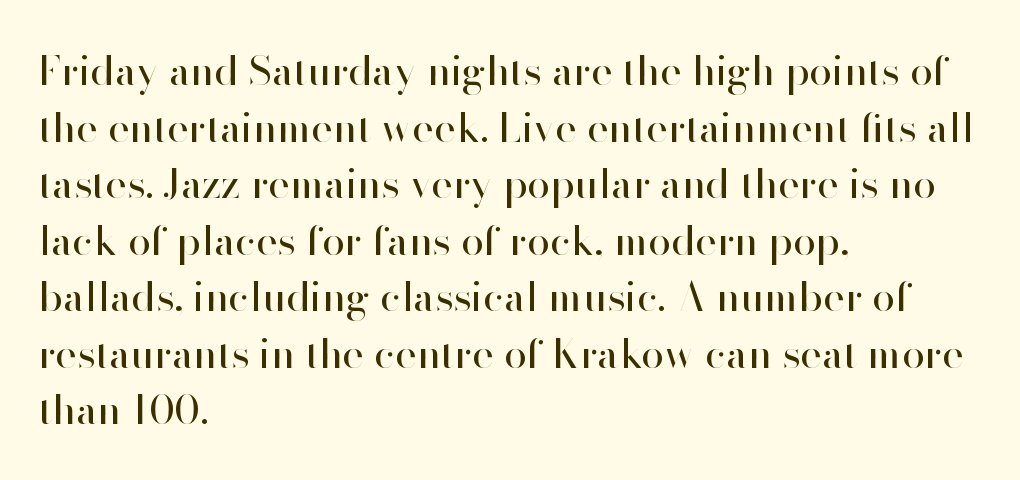
The image shows 41 px regular-weight sans-serif type, upright; set left-aligned, normal line spacing (1.38x), normal letter spacing, not underlined; high stroke contrast and a small x-height.
